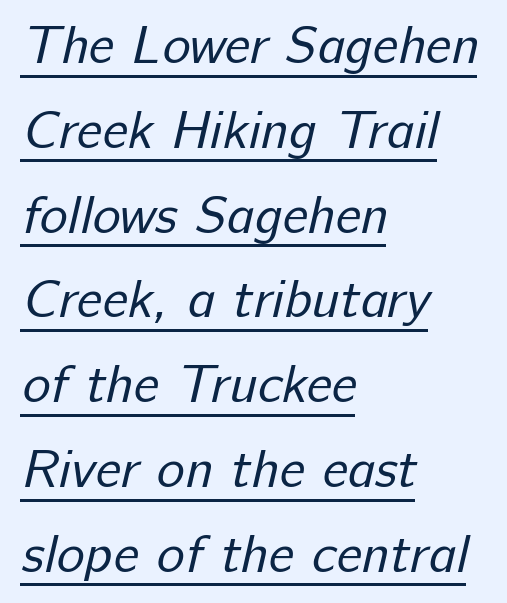
No chunkiness to these letters — they're not bold. Whoever set this chose a conventional vertical rhythm. The designer went with a sans here, leaving each stem footless. Underlining? Definitely there. Which margin do the lines hug? The left one — the right edge is uneven.
